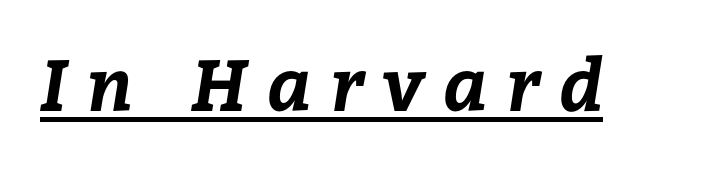
The image shows 72 px bold type; set unusually wide letter spacing (+0.27 em), underlined; low stroke contrast and a medium x-height.
